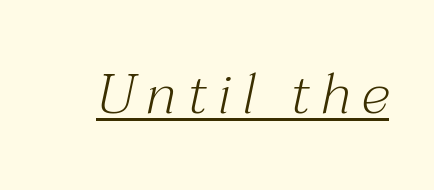
{"serif": "yes", "italic": "yes", "lean": "right", "slant_degrees": 12, "bold": "no", "weight": "light", "width": "normal", "stroke_contrast": "medium", "x_height": "medium", "monospaced": "no", "underline": "yes", "glyph_px": 57}
